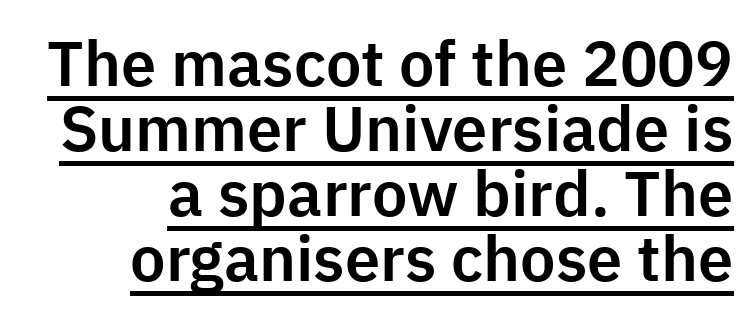
The paragraph shown leans on its right margin. The glyphs are accompanied by a horizontal stroke just below them. This block would grow much taller if given ordinary leading; it's compressed now. The face used here is rendered with its standard letterfit. You could not count columns in this text — the font is proportionally spaced.
